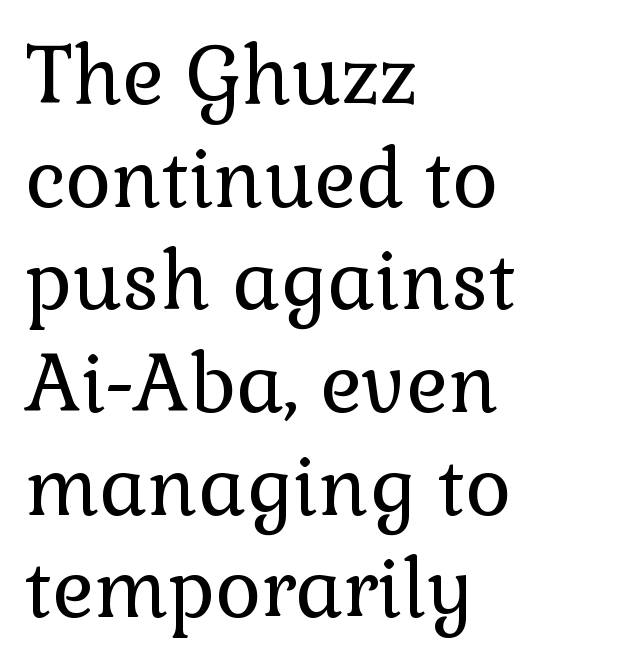
{"serif": "yes", "italic": "no", "bold": "no", "weight": "regular", "width": "normal", "x_height": "medium", "monospaced": "no", "underline": "no", "align": "left", "line_spacing": "normal", "line_spacing_ratio": 1.3, "letter_spacing": "normal", "letter_spacing_em": 0.0, "glyph_px": 79}
